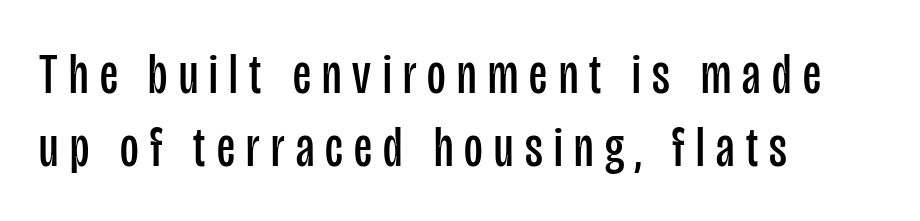
The tracking jumps out immediately: characters are airy and widely separated. Beneath every word, the page is bare. The space between consecutive lines is moderate. When letters stand straight like this, we call the style roman or upright.
